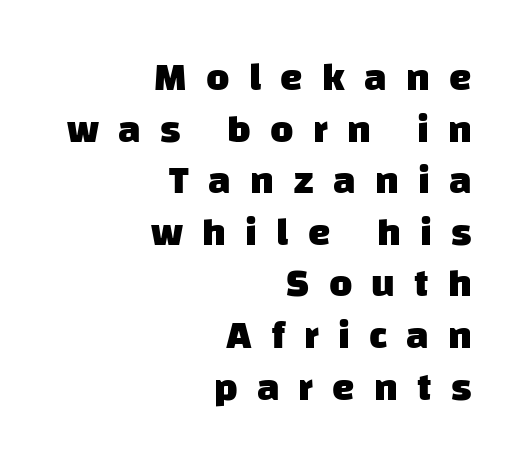
The glyphs are unaccompanied by any horizontal stroke below them. Words appear elongated and porous because spacing is wide. The typeface chosen for these lines omits serifs. These lines are rendered in a variable-pitch font. This is heavy type, rendered in bold.
